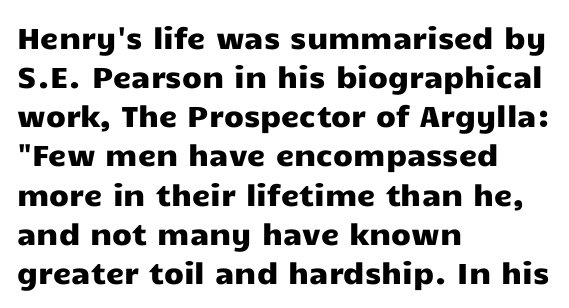
Q: Is the text italic (slanted)? A: No, it is upright.
Q: Is the typeface a serif or a sans-serif typeface? A: Sans-serif.
Q: Is the text underlined? A: No.
Q: How is the paragraph aligned? A: Left-aligned.
Q: Is the spacing between letters normal or unusually wide? A: Normal.
Q: Is the spacing between lines tight, normal or loose? A: Normal.
Q: Width (condensed, normal, or wide)? A: Wide.
Q: Stroke contrast? A: Low.
Q: x-height? A: Medium.
Q: Monospaced? A: No.
